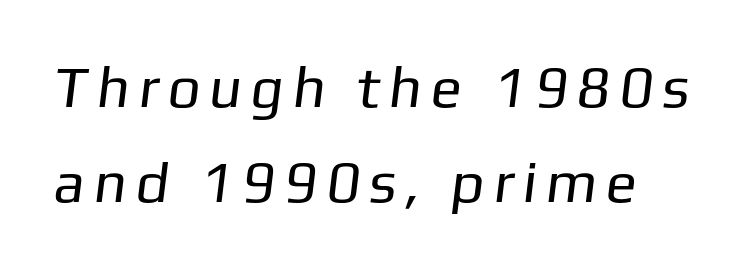
{"serif": "no", "bold": "no", "weight": "regular", "width": "normal", "stroke_contrast": "low", "x_height": "medium", "monospaced": "no", "underline": "no", "line_spacing": "normal", "line_spacing_ratio": 1.63, "glyph_px": 58}
